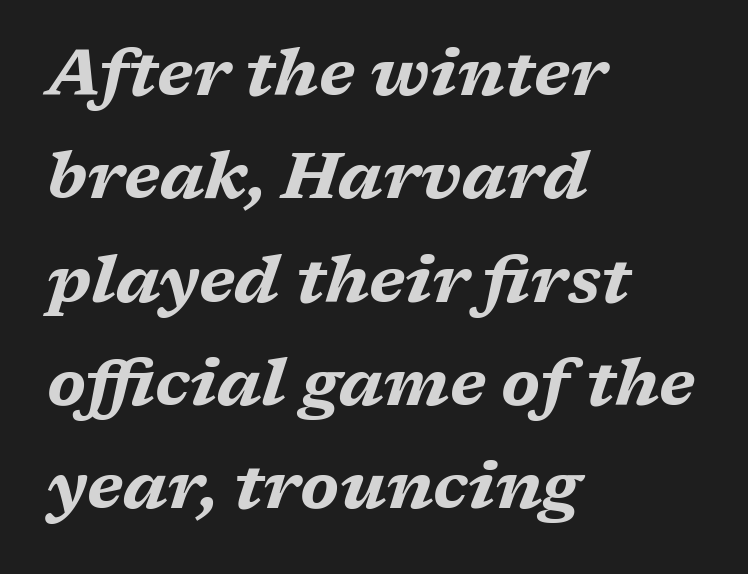
Q: Is the text bold? A: Yes.
Q: Is the text italic (slanted)? A: Yes, it leans right by about 17 degrees.
Q: Is the text underlined? A: No.
Q: How is the paragraph aligned? A: Left-aligned.
Q: Is the spacing between letters normal or unusually wide? A: Normal.
Q: Is the spacing between lines tight, normal or loose? A: Normal.
Q: Width (condensed, normal, or wide)? A: Wide.
Q: Stroke contrast? A: Medium.
Q: x-height? A: Medium.
Q: Monospaced? A: No.
